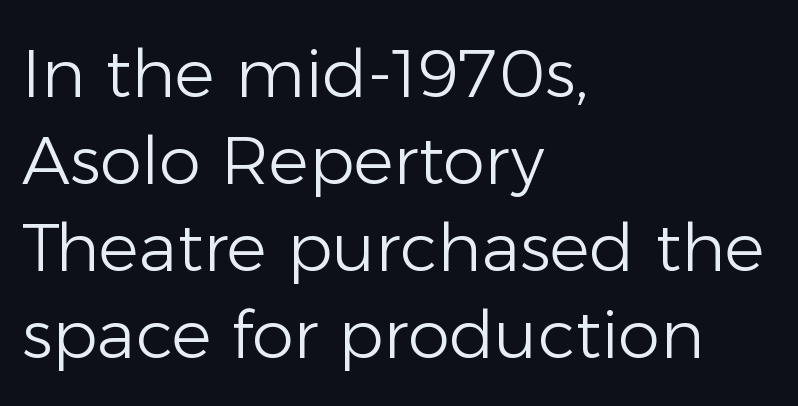
This sample has the flowing, uneven cadence of proportional lettering. A roman cut, with each character standing at attention. The paragraph shown leans on its left margin. Heaviness? Minimal to ordinary, like unemphasized prose. Compared with typical paragraphs, the rows here are spaced about the same. The glyphs in this specimen are sans serif.
